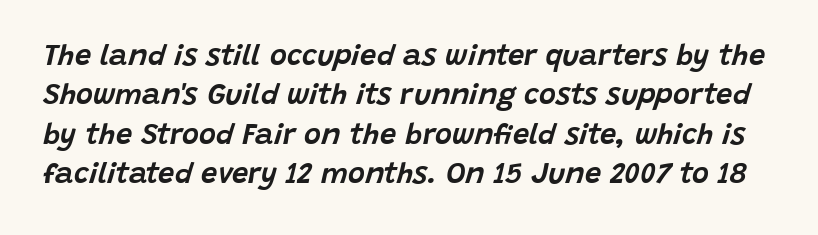
Q: Is the text italic (slanted)? A: Yes, it leans right by about 15 degrees.
Q: Is the text underlined? A: No.
Q: Is the spacing between letters normal or unusually wide? A: Normal.
Q: Is the spacing between lines tight, normal or loose? A: Normal.
Q: Width (condensed, normal, or wide)? A: Normal.
Q: Stroke contrast? A: Low.
Q: x-height? A: Large.
Q: Monospaced? A: No.
